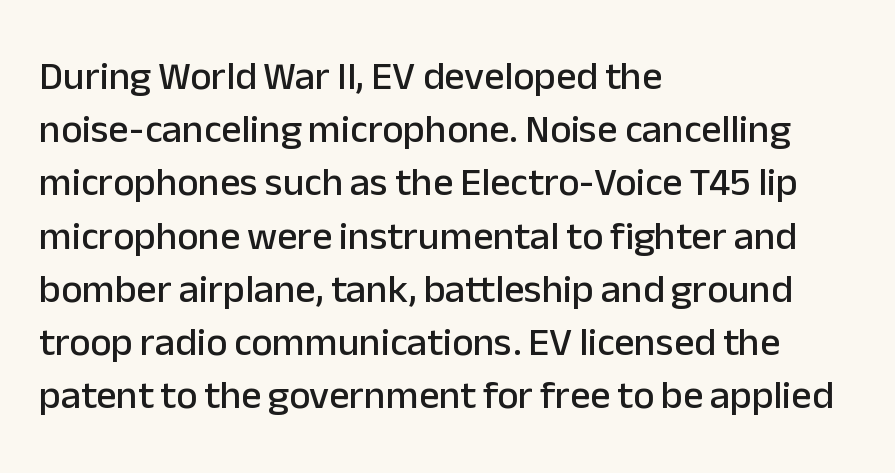
Words appear dense and cohesive because spacing is normal. Beneath every word, the page is bare. This is the regular roman posture of the typeface. A student would call this left alignment; a typographer would say flush left, rag right. Note: no serifs on the glyphs. Varying glyph widths throughout — classic text-font behaviour.
